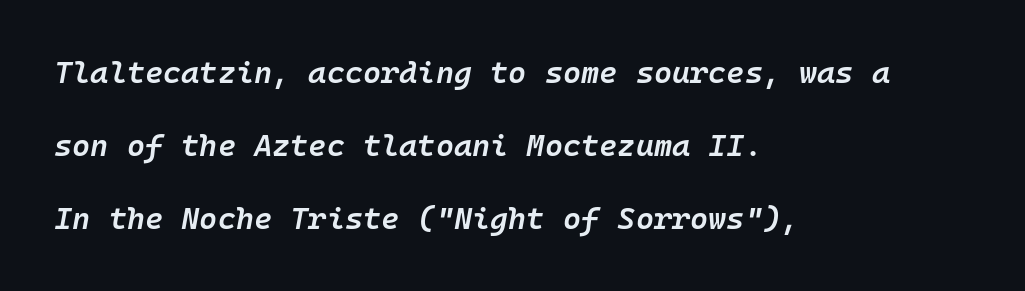
The image shows 31 px semibold type, italic (leaning right), monospaced; set left-aligned, loose line spacing (2.35x), normal letter spacing, not underlined; low stroke contrast and a medium x-height.
